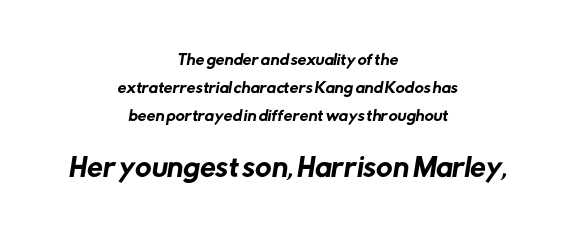
Q: Is the text underlined? A: No.
Q: How is the paragraph aligned? A: Centered.
Q: Is the spacing between letters normal or unusually wide? A: Normal.
Q: Is the spacing between lines tight, normal or loose? A: Loose.
Q: Which block of text is set in a larger size, the first (top) or the second (bottom)? A: The second (bottom) one.
